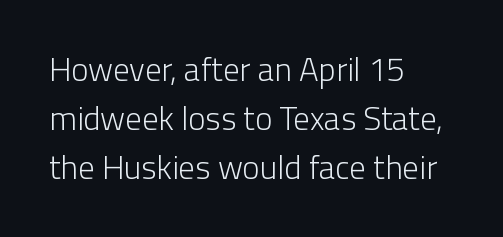
Q: Is the text bold? A: No.
Q: Is the text italic (slanted)? A: No, it is upright.
Q: Is the typeface a serif or a sans-serif typeface? A: Sans-serif.
Q: Is the text underlined? A: No.
Q: How is the paragraph aligned? A: Left-aligned.
Q: Is the spacing between letters normal or unusually wide? A: Normal.
Q: Is the spacing between lines tight, normal or loose? A: Normal.
Q: Width (condensed, normal, or wide)? A: Normal.
Q: Stroke contrast? A: Low.
Q: x-height? A: Medium.
Q: Monospaced? A: No.
